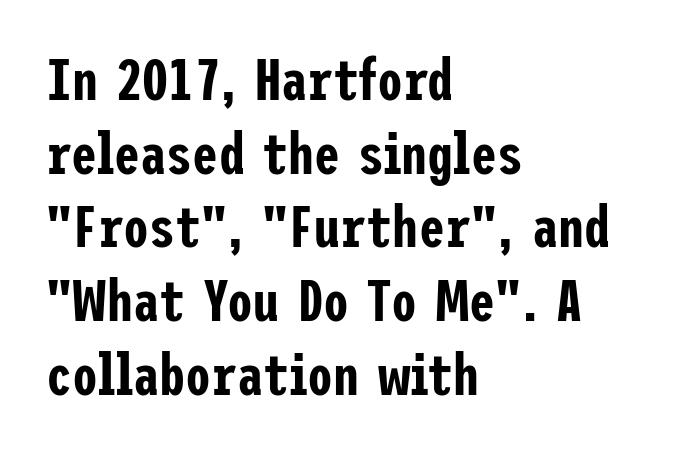
Q: Is the text italic (slanted)? A: No, it is upright.
Q: Is the typeface a serif or a sans-serif typeface? A: Sans-serif.
Q: Is the text underlined? A: No.
Q: How is the paragraph aligned? A: Left-aligned.
Q: Is the spacing between letters normal or unusually wide? A: Normal.
Q: Is the spacing between lines tight, normal or loose? A: Normal.
Q: Width (condensed, normal, or wide)? A: Condensed.
Q: Stroke contrast? A: Low.
Q: x-height? A: Medium.
